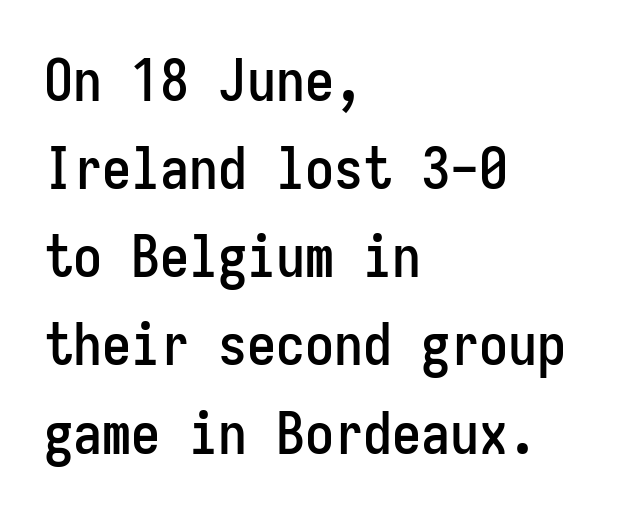
The specimen reads as upright at a glance. Note the uniform advance width — an 'i' takes as much space as an 'm'. Is the letter spacing exaggerated? No — it looks like the ordinary default. Layout note: lines flush left.
